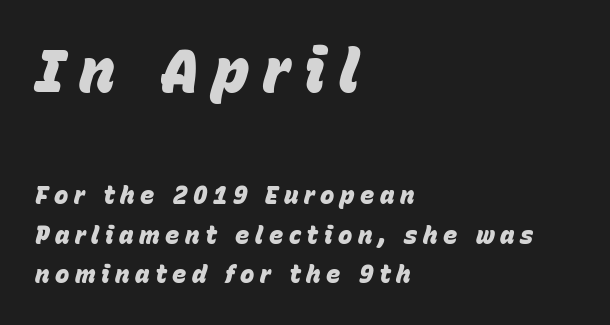
The image shows 60 px heavy type, italic (leaning right); set left-aligned, normal line spacing (1.64x), unusually wide letter spacing (+0.23 em), not underlined; the first (top) block is 2.5x larger; low stroke contrast and a large x-height.
